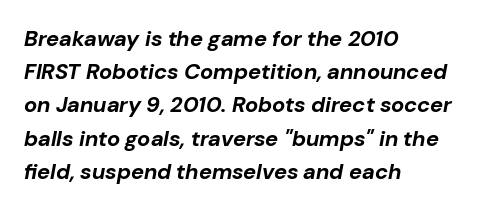
Students, note that the glyphs here touch the page at normal intervals. The line-height multiplier appears to be the usual default. I'd describe the lettering as bold — thick and assertive. The glyphs are unaccompanied by any horizontal stroke below them. The setting favours the left margin, as ordinary paragraphs usually do.
